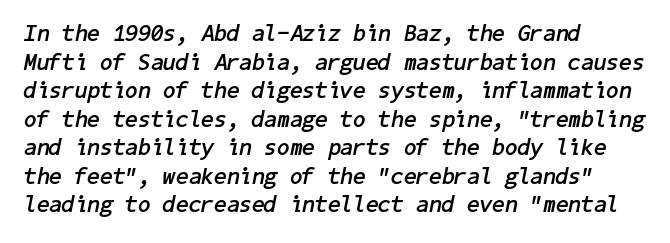
Q: Is the text bold? A: Yes.
Q: Is the text italic (slanted)? A: Yes, it leans right by about 11 degrees.
Q: Is the text underlined? A: No.
Q: How is the paragraph aligned? A: Left-aligned.
Q: Is the spacing between letters normal or unusually wide? A: Normal.
